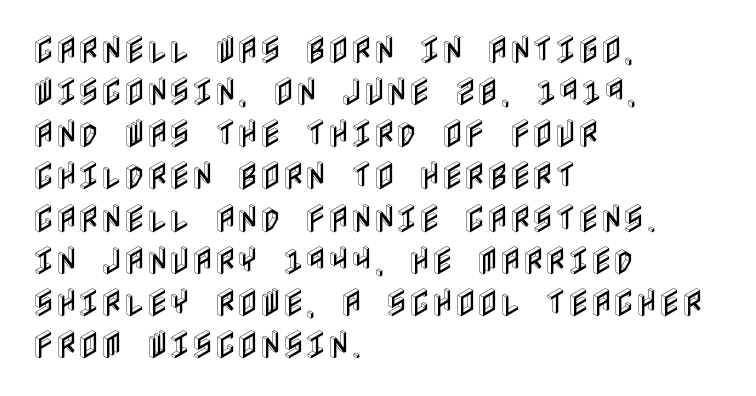
Does the lettering tilt? It doesn't — this is upright. In terms of letterspacing, this is plain default setting. The lines are quadded left. A bare baseline throughout the passage. Leading: standard.
